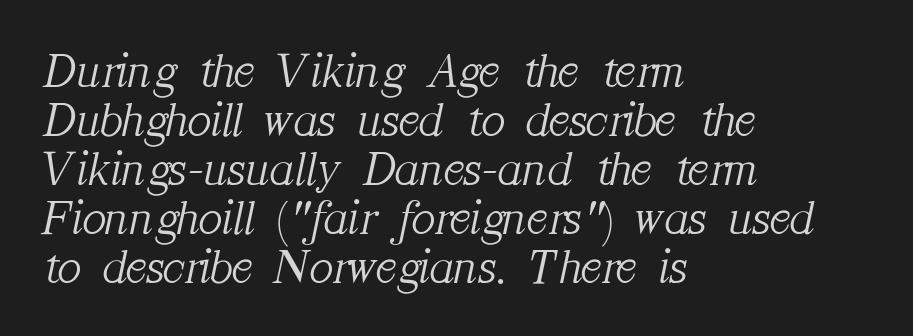
Q: Is the text bold? A: No.
Q: Is the text italic (slanted)? A: Yes, it leans right by about 12 degrees.
Q: Is the typeface a serif or a sans-serif typeface? A: Serif.
Q: Is the text underlined? A: No.
Q: How is the paragraph aligned? A: Left-aligned.
Q: Is the spacing between letters normal or unusually wide? A: Normal.
Q: Is the spacing between lines tight, normal or loose? A: Tight.
Q: Width (condensed, normal, or wide)? A: Normal.
Q: Stroke contrast? A: Medium.
Q: x-height? A: Medium.
Q: Monospaced? A: No.
